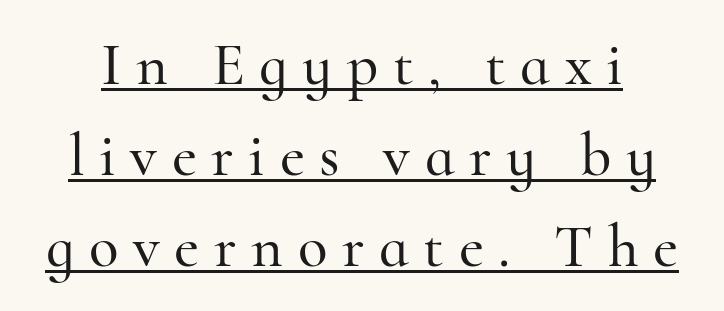
Decoration check: the copy is underlined. Characters remain perfectly vertical along every line. You could only call the tracking loose — the letters float apart. Does the leading feel generous? No, just average.
